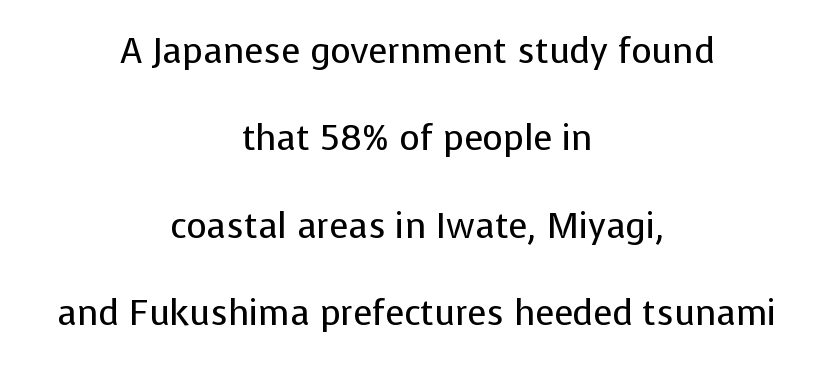
The image shows 35 px regular-weight sans-serif type, upright; set centered, loose line spacing (2.5x), normal letter spacing, not underlined; low stroke contrast and a medium x-height.
